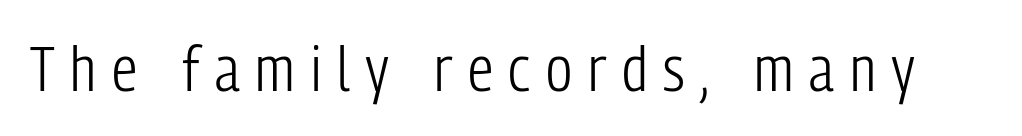
Q: Is the text bold? A: No.
Q: Is the text italic (slanted)? A: No, it is upright.
Q: Is the typeface a serif or a sans-serif typeface? A: Sans-serif.
Q: Is the text underlined? A: No.
Q: Is the spacing between letters normal or unusually wide? A: Unusually wide.
Q: Width (condensed, normal, or wide)? A: Condensed.
Q: Stroke contrast? A: Low.
Q: x-height? A: Medium.
Q: Monospaced? A: No.
